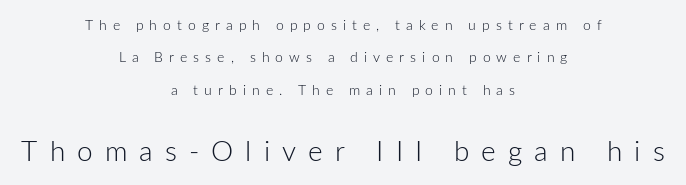
Airy leading. Anything drawn beneath the words? Only blank space. Reading top to bottom, the characters get bigger at the block break. Substantial extra tracking has been applied to these lines. Here the designer chose a conventional face with non-uniform glyph widths.
